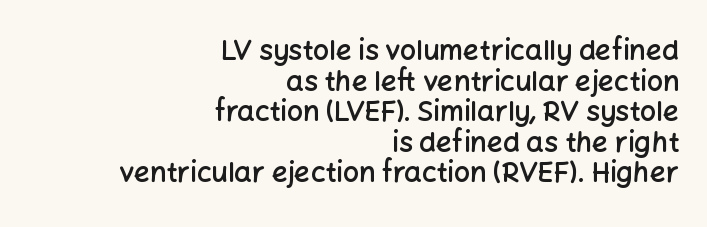
Q: Is the text bold? A: Semi-bold.
Q: Is the text italic (slanted)? A: No, it is upright.
Q: Is the typeface a serif or a sans-serif typeface? A: Sans-serif.
Q: Is the text underlined? A: No.
Q: How is the paragraph aligned? A: Right-aligned.
Q: Is the spacing between letters normal or unusually wide? A: Normal.
Q: Is the spacing between lines tight, normal or loose? A: Tight.
Q: Width (condensed, normal, or wide)? A: Normal.
Q: Stroke contrast? A: Low.
Q: x-height? A: Medium.
Q: Monospaced? A: No.
